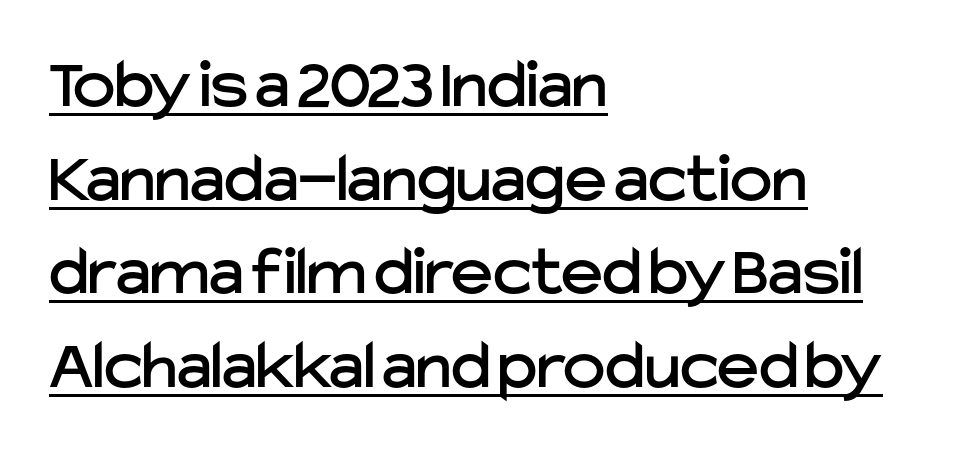
Q: Is the text italic (slanted)? A: No, it is upright.
Q: Is the typeface a serif or a sans-serif typeface? A: Sans-serif.
Q: Is the text underlined? A: Yes.
Q: How is the paragraph aligned? A: Left-aligned.
Q: Is the spacing between letters normal or unusually wide? A: Normal.
Q: Is the spacing between lines tight, normal or loose? A: Normal.
Q: Width (condensed, normal, or wide)? A: Normal.
Q: Stroke contrast? A: Low.
Q: x-height? A: Medium.
Q: Monospaced? A: No.
